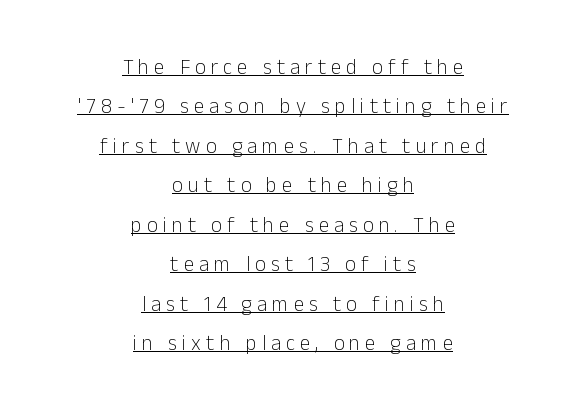
Q: Is the text bold? A: No.
Q: Is the text italic (slanted)? A: No, it is upright.
Q: Is the text underlined? A: Yes.
Q: How is the paragraph aligned? A: Centered.
Q: Is the spacing between letters normal or unusually wide? A: Unusually wide.
